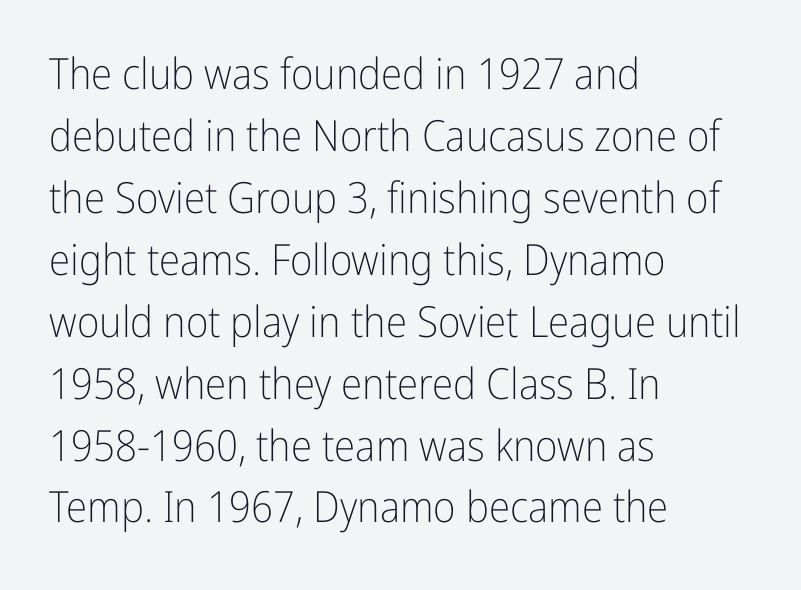
{"serif": "no", "italic": "no", "bold": "no", "weight": "light", "width": "condensed", "stroke_contrast": "low", "x_height": "medium", "monospaced": "no", "underline": "no", "align": "left", "line_spacing": "normal", "line_spacing_ratio": 1.44, "letter_spacing": "normal", "letter_spacing_em": 0.0, "glyph_px": 43}
